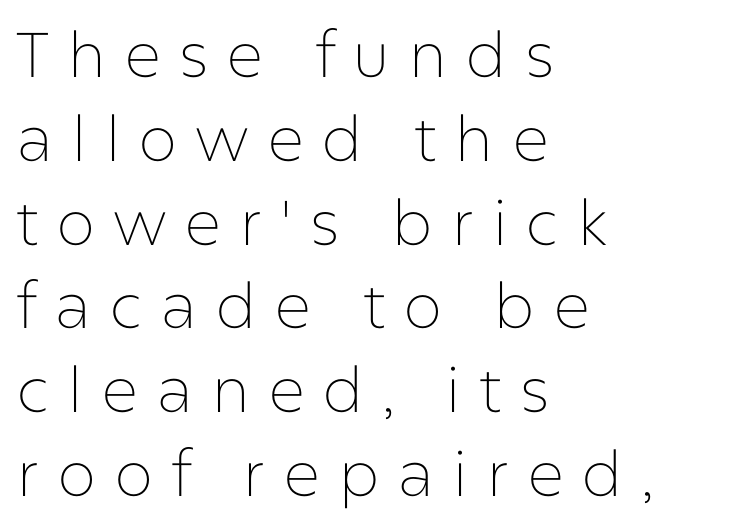
The font's upright variant was chosen for this text. The face looks like a standard text weight, possibly lighter. Varying glyph widths throughout — classic text-font behaviour. You can tell from the bare stems that sans-serif type was used.
